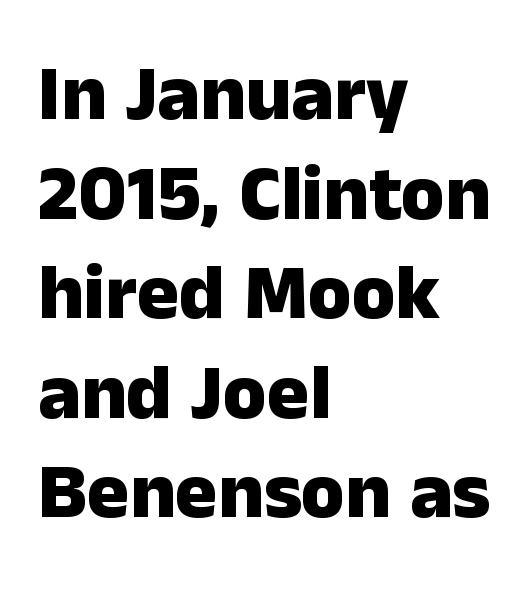
Beneath every word, the page is bare. This rendering uses left alignment, leaving the right contour irregular. Words appear dense and cohesive because spacing is normal. Rendered with straight, roman letterforms.
